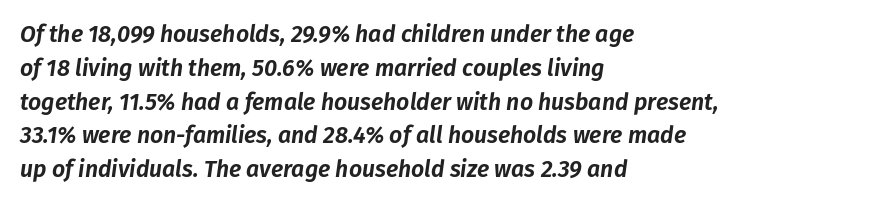
Q: Is the text italic (slanted)? A: Yes, it leans right by about 8 degrees.
Q: Is the text underlined? A: No.
Q: How is the paragraph aligned? A: Left-aligned.
Q: Is the spacing between letters normal or unusually wide? A: Normal.
Q: Is the spacing between lines tight, normal or loose? A: Normal.
